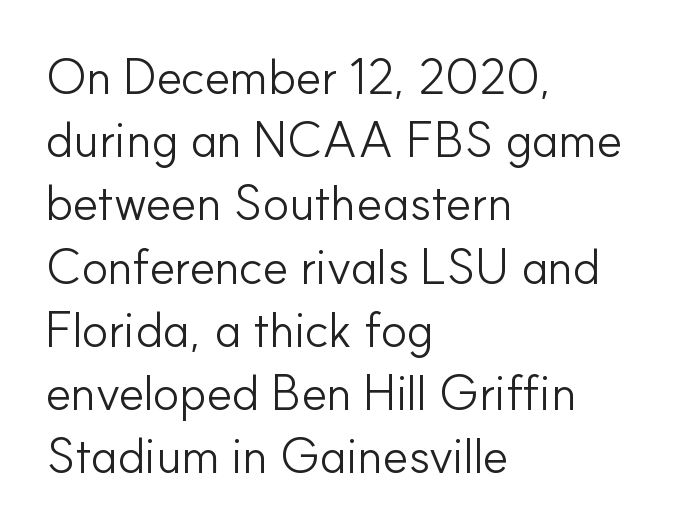
{"serif": "no", "italic": "no", "bold": "no", "weight": "light", "width": "normal", "stroke_contrast": "low", "x_height": "small", "monospaced": "no", "underline": "no", "align": "left", "line_spacing": "normal", "line_spacing_ratio": 1.29, "letter_spacing": "normal", "letter_spacing_em": 0.0, "glyph_px": 49}
